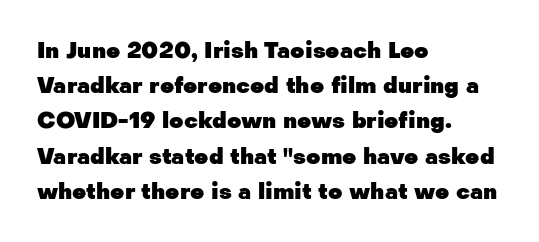
The image shows 22 px bold type, upright; set left-aligned, normal line spacing (1.6x), normal letter spacing, not underlined.
